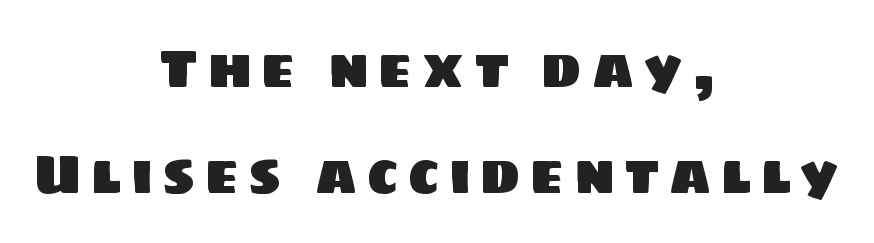
Q: Is the typeface a serif or a sans-serif typeface? A: Sans-serif.
Q: Is the text underlined? A: No.
Q: How is the paragraph aligned? A: Centered.
Q: Is the spacing between lines tight, normal or loose? A: Loose.
Q: Width (condensed, normal, or wide)? A: Normal.
Q: Stroke contrast? A: Low.
Q: x-height? A: Large.
Q: Monospaced? A: No.
